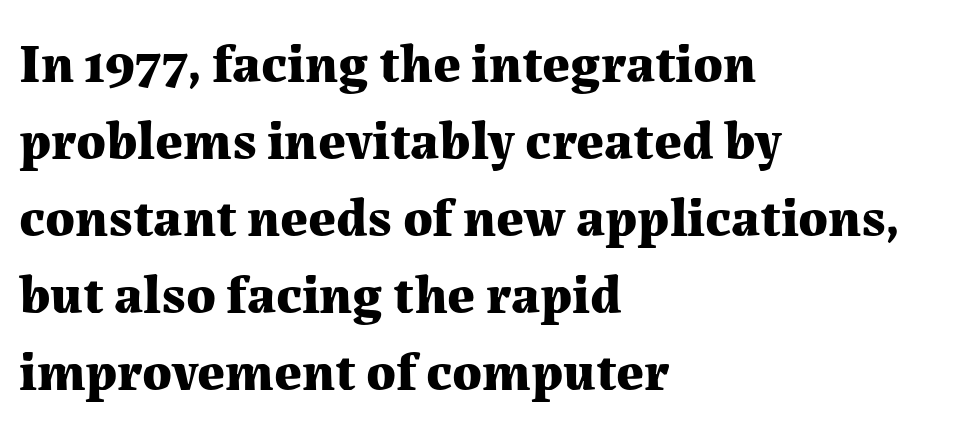
Each word holds together tightly as a unit, with standard inter-letter gaps. The type sits square on the baseline with zero lean. Chunky letters — that's bold for sure. Teacher's note: observe the even left margin — that is flush-left alignment. Rows of type keep a routine distance in the vertical direction. The string is rendered with underlining switched off.
